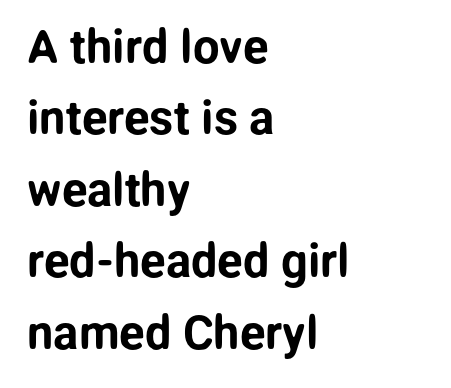
The image shows 47 px sans-serif type, upright; set left-aligned, normal line spacing (1.52x), normal letter spacing, not underlined; low stroke contrast and a medium x-height.
